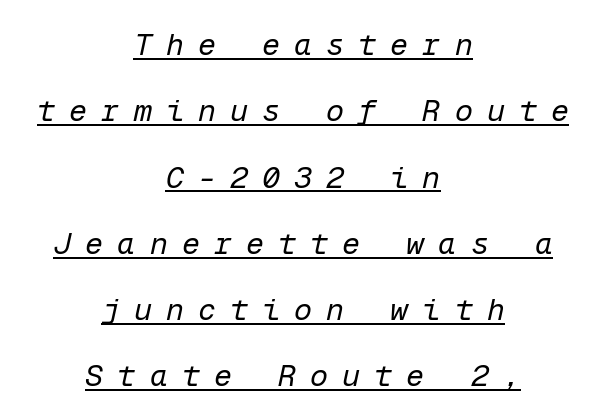
The image shows 30 px regular-weight type, italic (leaning right), monospaced; set centered, loose line spacing (2.21x), unusually wide letter spacing (+0.47 em), underlined; low stroke contrast and a medium x-height.
